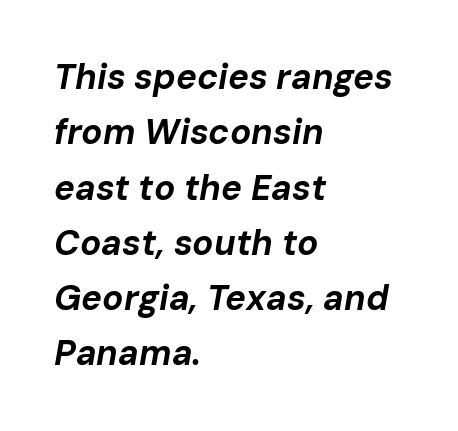
{"italic": "yes", "lean": "right", "slant_degrees": 10, "bold": "yes", "weight": "bold", "width": "normal", "stroke_contrast": "low", "x_height": "medium", "monospaced": "no", "underline": "no", "align": "left", "line_spacing": "normal", "line_spacing_ratio": 1.58, "letter_spacing": "normal", "letter_spacing_em": 0.0, "glyph_px": 35}
